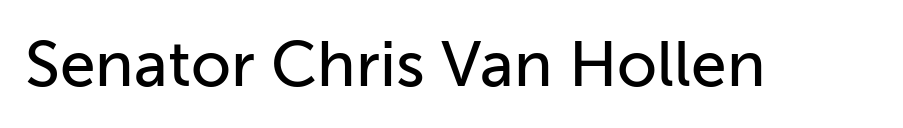
Q: Is the text italic (slanted)? A: No, it is upright.
Q: Is the typeface a serif or a sans-serif typeface? A: Sans-serif.
Q: Is the text underlined? A: No.
Q: Is the spacing between letters normal or unusually wide? A: Normal.
Q: Width (condensed, normal, or wide)? A: Normal.
Q: Stroke contrast? A: Low.
Q: x-height? A: Medium.
Q: Monospaced? A: No.
